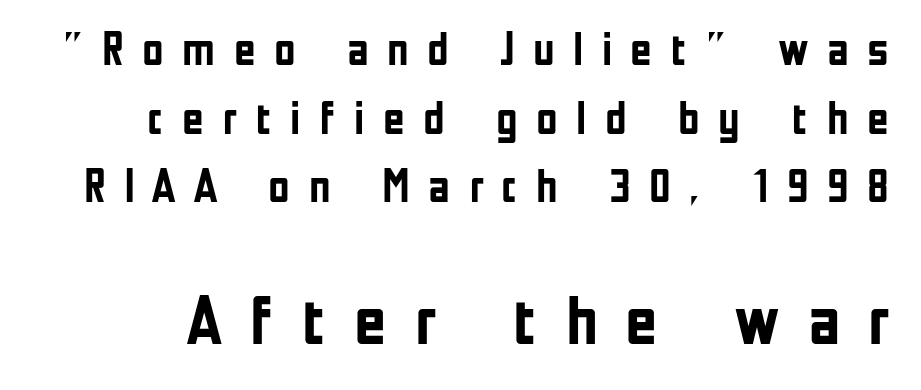
The designer left line spacing at the default. How heavy is the stroke? Heavy — this is a bold. The letters advance in unequal steps, a hallmark of proportional type. The line texture is sparse and dotted thanks to wide tracking. The specimen omits any rule beneath the text block's lines. The letters stand straight up with perfectly vertical stems.
